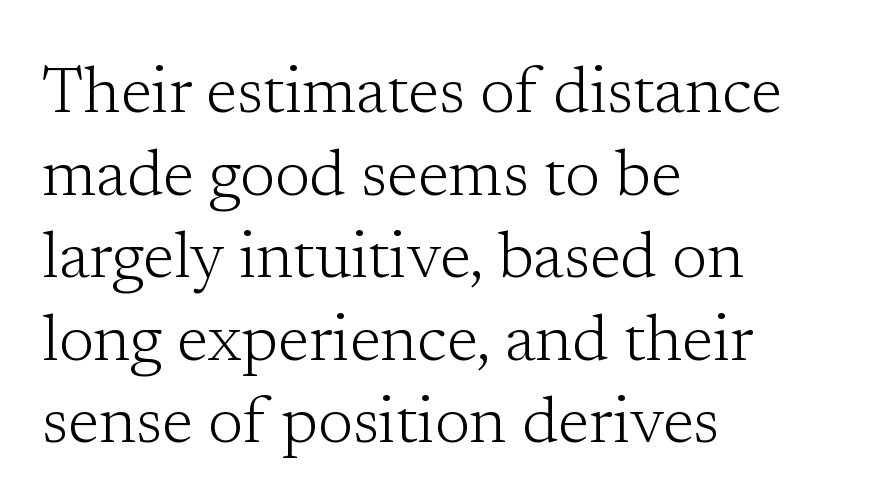
{"serif": "yes", "italic": "no", "bold": "no", "weight": "light", "width": "normal", "stroke_contrast": "low", "x_height": "medium", "monospaced": "no", "underline": "no", "align": "left", "line_spacing": "normal", "line_spacing_ratio": 1.29, "letter_spacing": "normal", "letter_spacing_em": 0.0, "glyph_px": 64}
